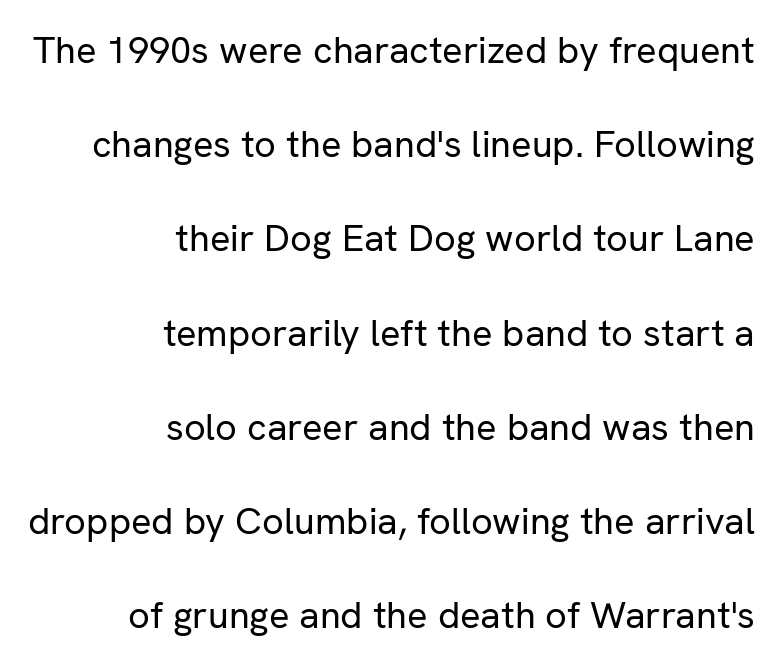
{"serif": "no", "italic": "no", "bold": "no", "weight": "regular", "width": "normal", "stroke_contrast": "low", "x_height": "medium", "monospaced": "no", "underline": "no", "align": "right", "line_spacing": "loose", "line_spacing_ratio": 2.48, "letter_spacing": "normal", "letter_spacing_em": 0.0, "glyph_px": 38}
